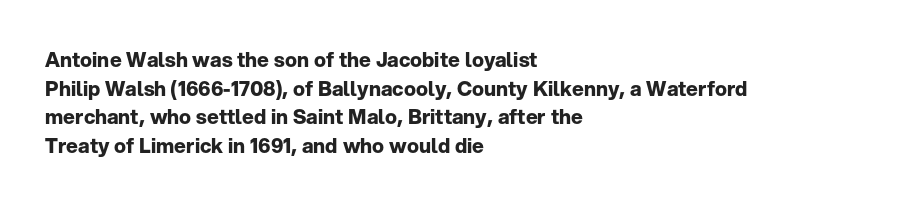
The image shows 20 px bold type, upright; set left-aligned, normal line spacing (1.43x), normal letter spacing, not underlined.
